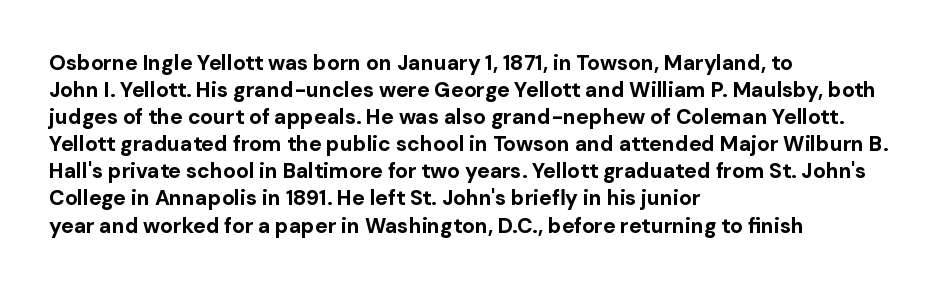
The image shows 21 px bold type, upright; set left-aligned, normal line spacing (1.29x), normal letter spacing, not underlined.
